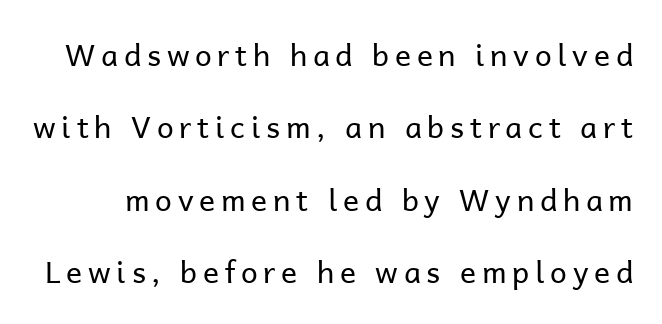
Q: Is the text bold? A: No.
Q: Is the text italic (slanted)? A: No, it is upright.
Q: Is the typeface a serif or a sans-serif typeface? A: Sans-serif.
Q: Is the text underlined? A: No.
Q: Is the spacing between lines tight, normal or loose? A: Loose.
Q: Width (condensed, normal, or wide)? A: Normal.
Q: Stroke contrast? A: Low.
Q: x-height? A: Medium.
Q: Monospaced? A: No.
